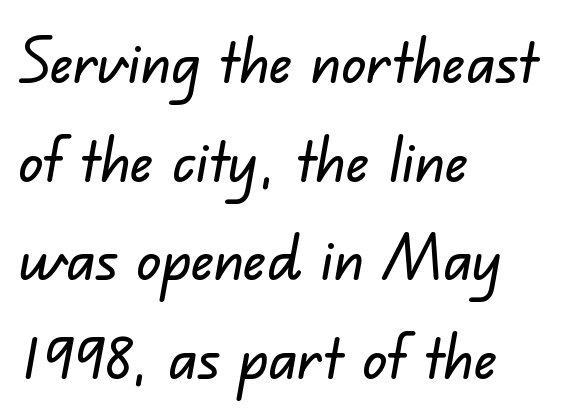
The image shows 62 px sans-serif type; set left-aligned, normal line spacing (1.59x), normal letter spacing, not underlined; low stroke contrast and a small x-height.
